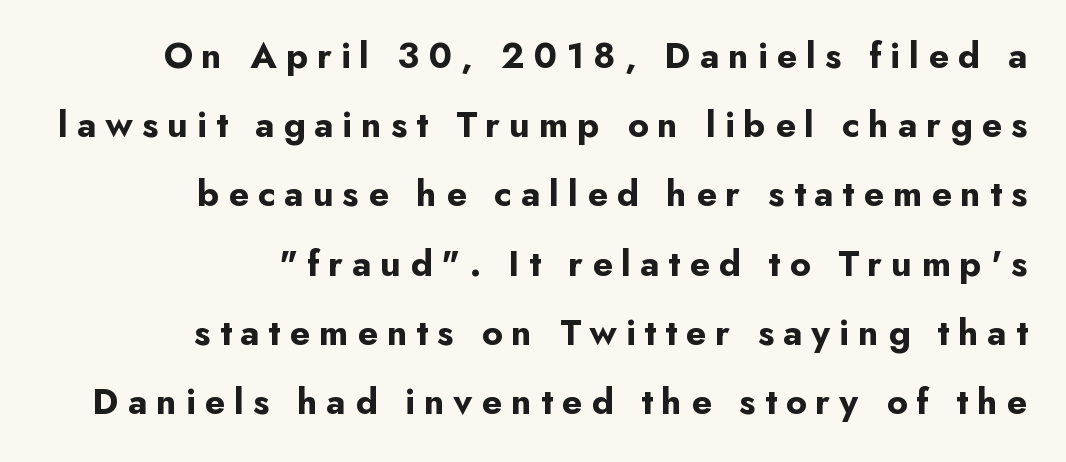
The space directly below the letters is spotless. The type is letterspaced generously, with wide tracking. You could not count columns in this text — the font is proportionally spaced. The passage shown is emphatically bold. The text was rendered using a sans face with plain stroke endings.
